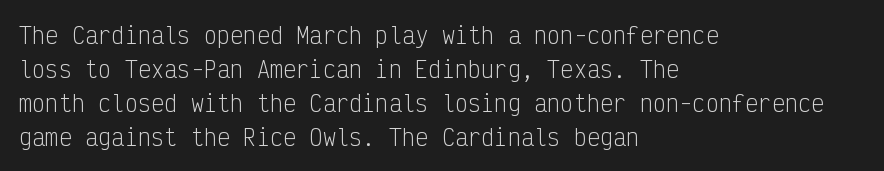
The image shows 22 px text type, upright; set left-aligned, normal line spacing (1.54x), normal letter spacing, not underlined.
